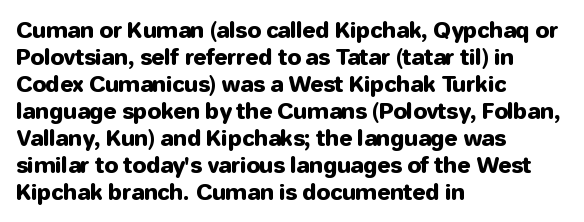
{"italic": "no", "underline": "no", "align": "left", "line_spacing_ratio": 1.23, "letter_spacing": "normal", "letter_spacing_em": 0.0, "glyph_px": 22}
